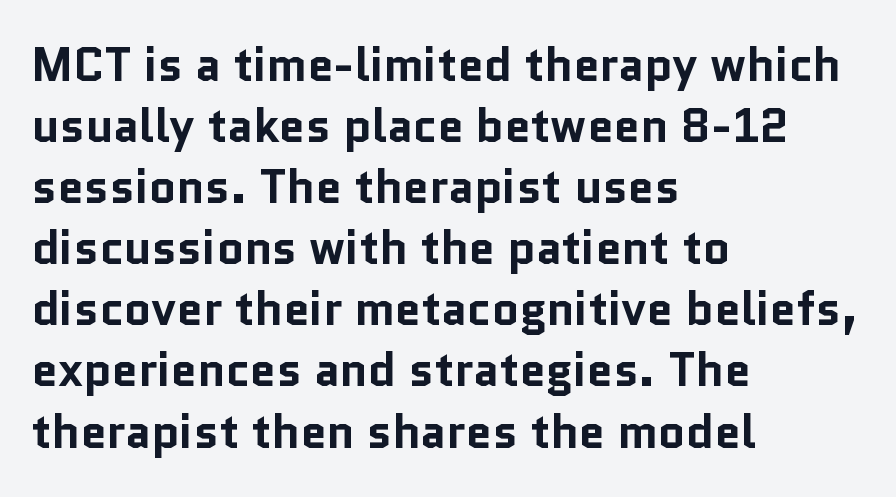
{"serif": "no", "italic": "no", "bold": "yes", "weight": "bold", "width": "normal", "stroke_contrast": "low", "x_height": "medium", "monospaced": "no", "underline": "no", "align": "left", "line_spacing": "normal", "line_spacing_ratio": 1.3, "letter_spacing": "normal", "letter_spacing_em": 0.0, "glyph_px": 47}
